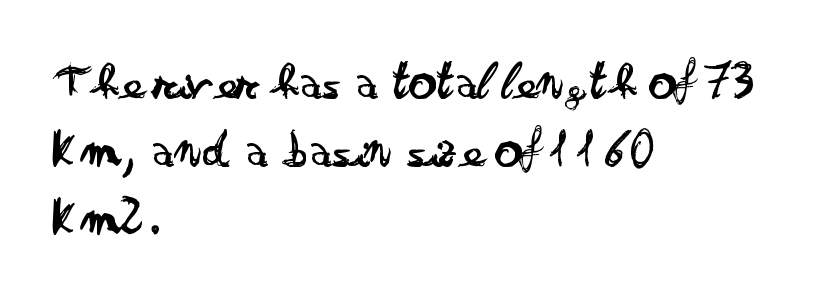
A typesetter would call this zero additional tracking. It's the straight-up-and-down kind of type. This rendering uses left alignment, leaving the right contour irregular. Each row of text sits above clean, open space. These lines are rendered in a variable-pitch font.
